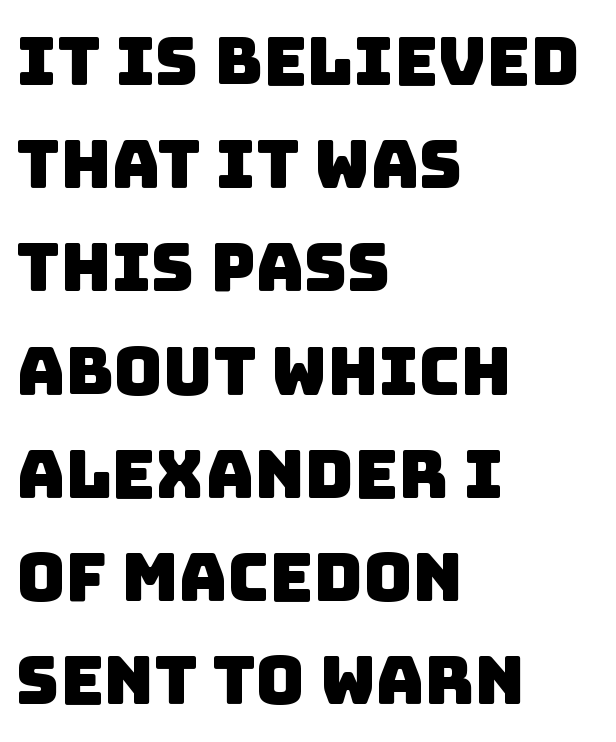
{"serif": "no", "width": "normal", "stroke_contrast": "low", "x_height": "large", "monospaced": "no", "underline": "no", "align": "left", "line_spacing": "normal", "line_spacing_ratio": 1.54, "letter_spacing": "normal", "letter_spacing_em": 0.0, "glyph_px": 67}
